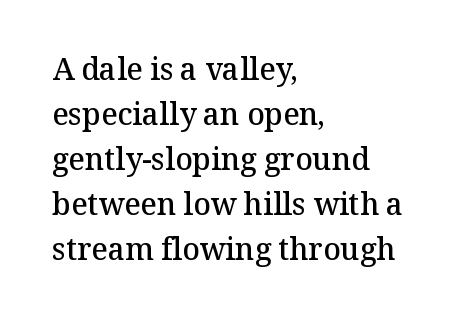
Q: Is the text bold? A: Semi-bold.
Q: Is the text italic (slanted)? A: No, it is upright.
Q: Is the typeface a serif or a sans-serif typeface? A: Serif.
Q: Is the text underlined? A: No.
Q: How is the paragraph aligned? A: Left-aligned.
Q: Is the spacing between letters normal or unusually wide? A: Normal.
Q: Is the spacing between lines tight, normal or loose? A: Normal.
Q: Width (condensed, normal, or wide)? A: Normal.
Q: Stroke contrast? A: Medium.
Q: x-height? A: Medium.
Q: Monospaced? A: No.
